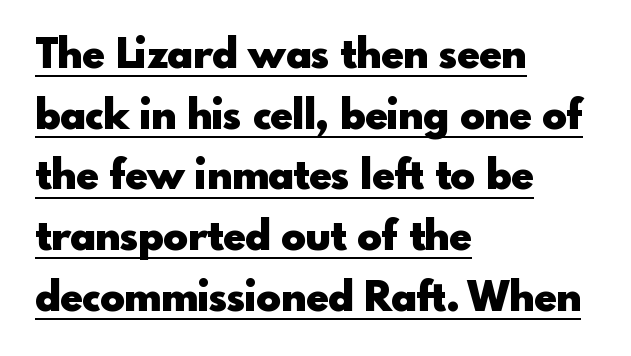
The image shows 41 px heavy sans-serif type, upright; set left-aligned, normal line spacing (1.48x), normal letter spacing, underlined; a small x-height.
